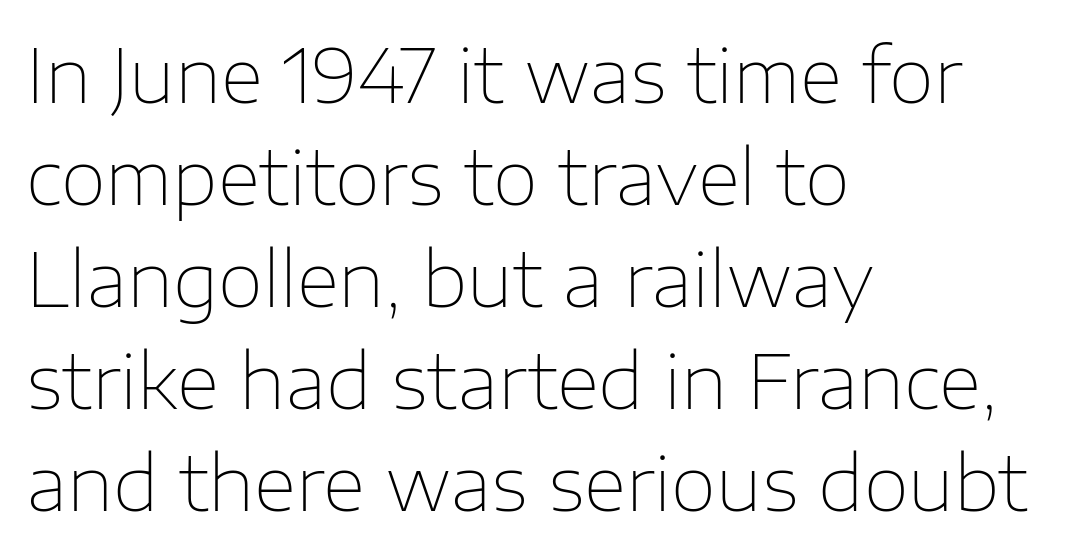
{"serif": "no", "italic": "no", "bold": "no", "weight": "thin", "width": "normal", "stroke_contrast": "low", "x_height": "medium", "monospaced": "no", "underline": "no", "align": "left", "line_spacing": "normal", "line_spacing_ratio": 1.38, "letter_spacing": "normal", "letter_spacing_em": 0.0, "glyph_px": 74}
